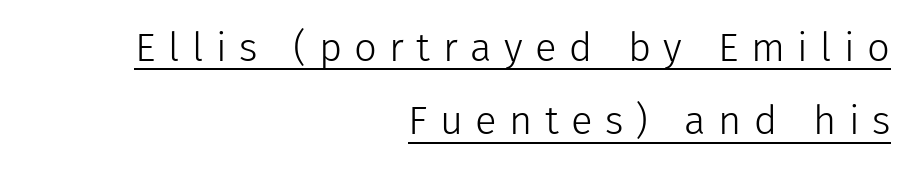
The image shows 40 px light sans-serif type, upright; set right-aligned, line spacing 1.83x, unusually wide letter spacing (+0.31 em), underlined; low stroke contrast and a medium x-height.
